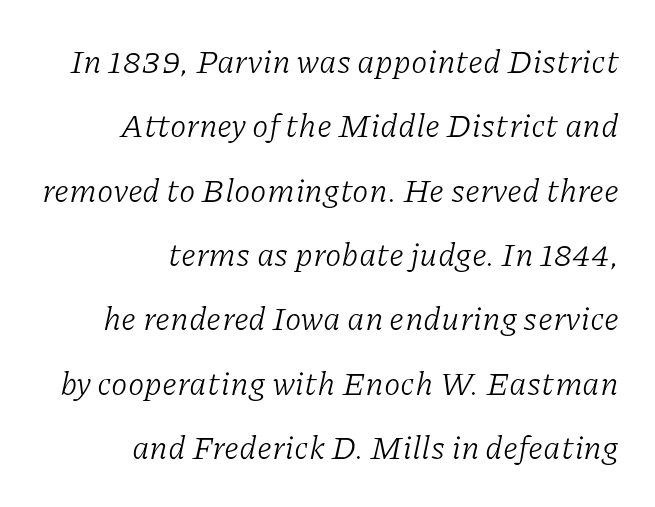
{"serif": "yes", "italic": "yes", "lean": "right", "slant_degrees": 11, "bold": "no", "weight": "light", "width": "normal", "stroke_contrast": "low", "x_height": "medium", "monospaced": "no", "underline": "no", "align": "right", "line_spacing": "loose", "line_spacing_ratio": 1.95, "letter_spacing": "normal", "letter_spacing_em": 0.0, "glyph_px": 33}
